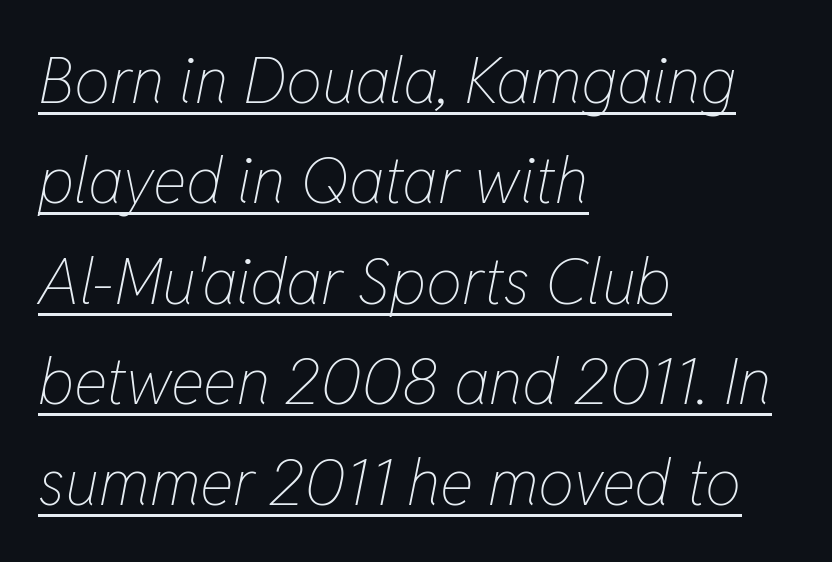
The typesetter chose a ragged-right arrangement here. A typesetter would call this zero additional tracking. The font's italic variant was chosen for this text. Summary of vertical rhythm: regular, with standard interline spacing. The face used here appears with an underline applied. The passage shown is typed in a proportional face where columns would drift.
